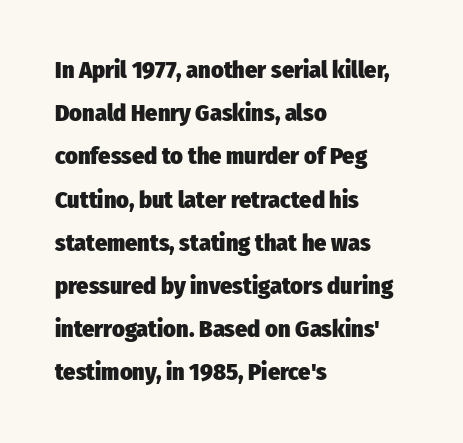
{"italic": "no", "bold": "yes", "underline": "no", "align": "left", "line_spacing_ratio": 1.8, "letter_spacing": "normal", "letter_spacing_em": 0.0, "glyph_px": 24}
